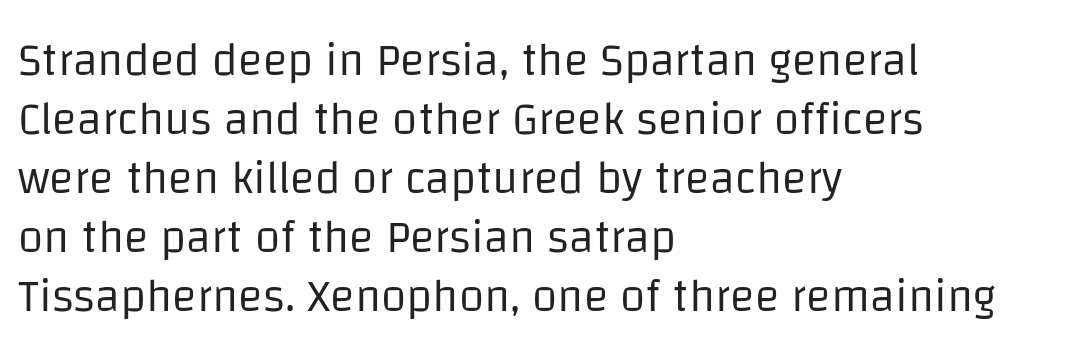
Q: Is the text bold? A: No.
Q: Is the text italic (slanted)? A: No, it is upright.
Q: Is the typeface a serif or a sans-serif typeface? A: Sans-serif.
Q: Is the text underlined? A: No.
Q: How is the paragraph aligned? A: Left-aligned.
Q: Is the spacing between letters normal or unusually wide? A: Normal.
Q: Is the spacing between lines tight, normal or loose? A: Normal.
Q: Width (condensed, normal, or wide)? A: Normal.
Q: Stroke contrast? A: Low.
Q: x-height? A: Large.
Q: Monospaced? A: No.
